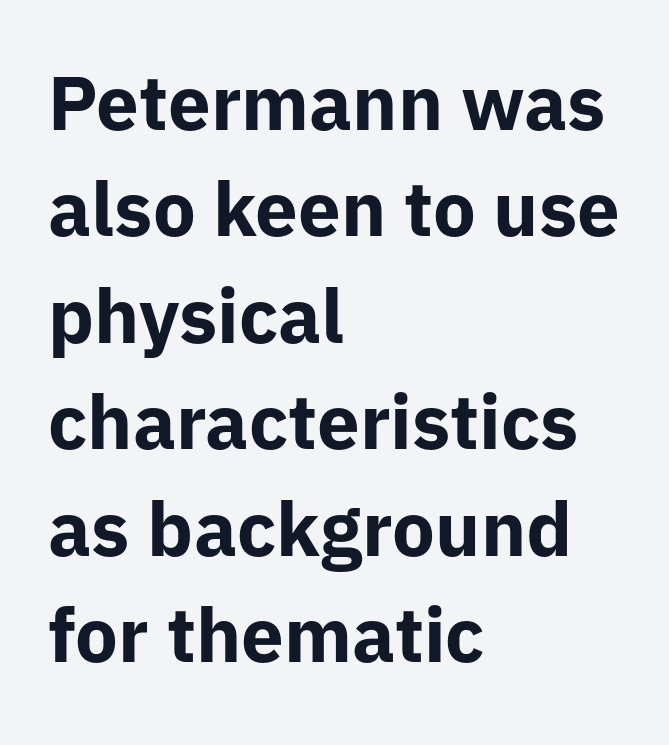
{"serif": "no", "italic": "no", "bold": "yes", "weight": "bold", "width": "normal", "stroke_contrast": "low", "x_height": "medium", "monospaced": "no", "underline": "no", "align": "left", "line_spacing": "normal", "line_spacing_ratio": 1.4, "letter_spacing": "normal", "letter_spacing_em": 0.0, "glyph_px": 76}
